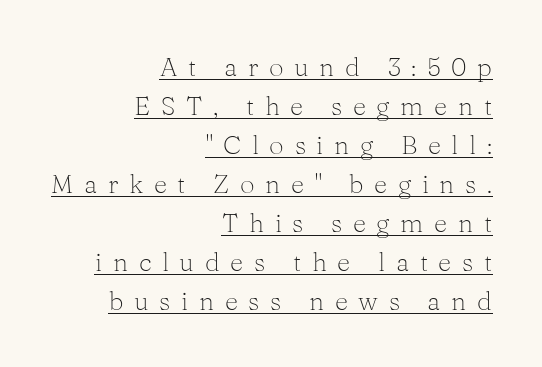
Q: Is the text bold? A: No.
Q: Is the text italic (slanted)? A: No, it is upright.
Q: Is the text underlined? A: Yes.
Q: How is the paragraph aligned? A: Right-aligned.
Q: Is the spacing between letters normal or unusually wide? A: Unusually wide.
Q: Is the spacing between lines tight, normal or loose? A: Normal.
